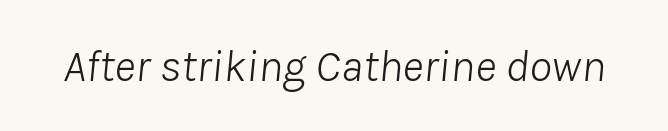
The image shows 46 px light type, italic (leaning right); set normal letter spacing, not underlined; low stroke contrast and a medium x-height.
